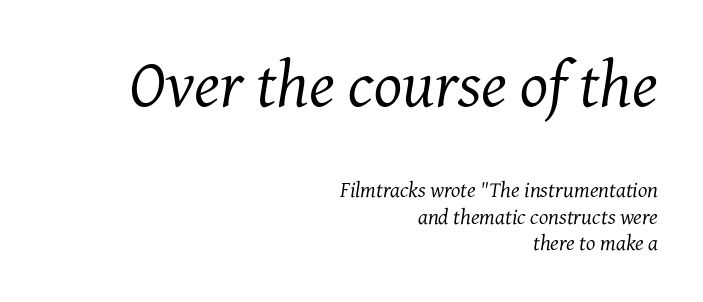
Unmarked baselines from the first word to the last. A typesetter would call this proportional, since set widths differ per character. Size contrast runs from large at the top to small at the bottom. Words appear dense and cohesive because spacing is normal.
